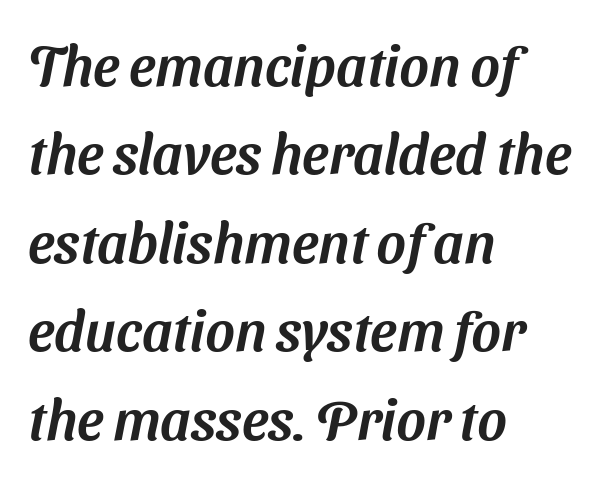
{"serif": "no", "width": "normal", "stroke_contrast": "medium", "x_height": "medium", "monospaced": "no", "underline": "no", "align": "left", "line_spacing": "normal", "line_spacing_ratio": 1.58, "letter_spacing": "normal", "letter_spacing_em": 0.0, "glyph_px": 56}
